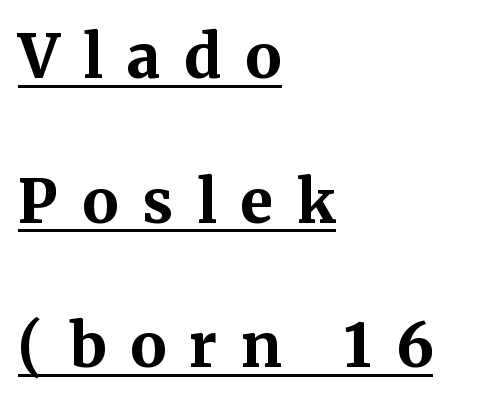
Which margin do the lines hug? The left one — the right edge is uneven. This rendering employs a face with finishing strokes, i.e., a serif. Honestly, the underline is the first thing you notice here. Heft: maximum for text — a bold. These lines stand farther apart than default settings would place them.
